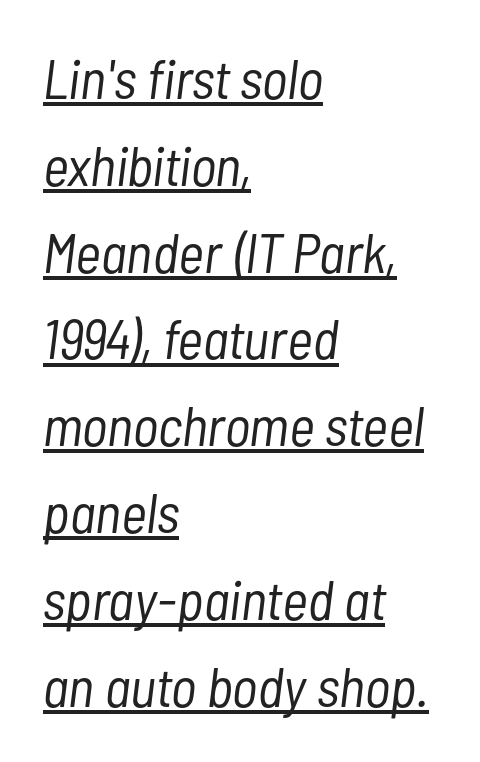
In CSS terms this would be text-align: left. Characters follow at the spacing the type designer built in. Note the varied advance widths — an 'i' is clearly narrower than an 'm'. The vertical gap from one line to the next is medium. This is underlined copy, the kind a proofreader might mark for attention. Characters are canted at an angle relative to the baseline's perpendicular.
